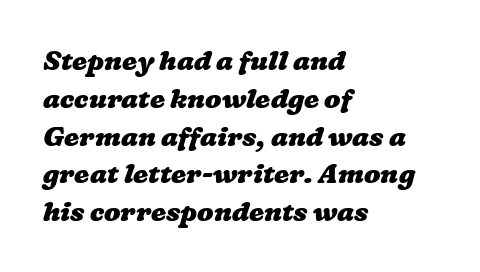
Q: Is the text bold? A: Yes.
Q: Is the text underlined? A: No.
Q: How is the paragraph aligned? A: Left-aligned.
Q: Is the spacing between letters normal or unusually wide? A: Normal.
Q: Is the spacing between lines tight, normal or loose? A: Normal.
